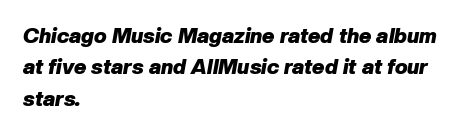
Q: Is the text bold? A: Yes.
Q: Is the text italic (slanted)? A: Yes, it leans right by about 10 degrees.
Q: Is the text underlined? A: No.
Q: How is the paragraph aligned? A: Left-aligned.
Q: Is the spacing between letters normal or unusually wide? A: Normal.
Q: Is the spacing between lines tight, normal or loose? A: Normal.
